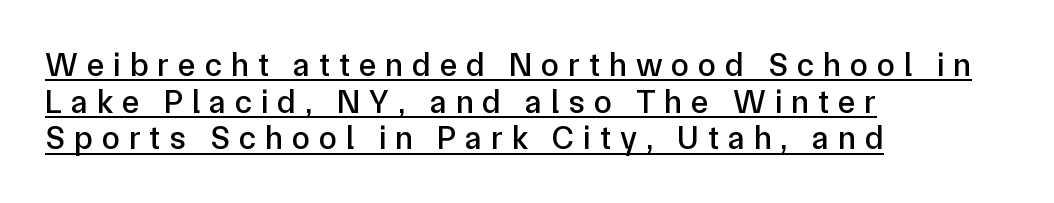
Q: Is the text italic (slanted)? A: No, it is upright.
Q: Is the typeface a serif or a sans-serif typeface? A: Sans-serif.
Q: Is the text underlined? A: Yes.
Q: How is the paragraph aligned? A: Left-aligned.
Q: Is the spacing between letters normal or unusually wide? A: Unusually wide.
Q: Is the spacing between lines tight, normal or loose? A: Tight.
Q: Width (condensed, normal, or wide)? A: Normal.
Q: Stroke contrast? A: Low.
Q: x-height? A: Medium.
Q: Monospaced? A: No.
